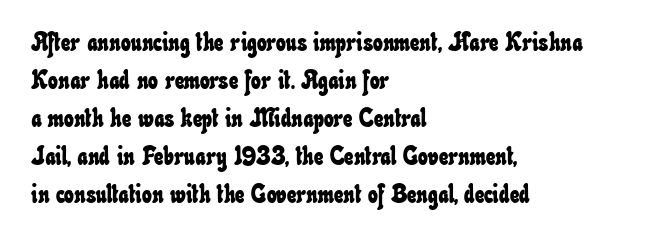
Q: Is the text underlined? A: No.
Q: How is the paragraph aligned? A: Left-aligned.
Q: Is the spacing between letters normal or unusually wide? A: Normal.
Q: Is the spacing between lines tight, normal or loose? A: Normal.
